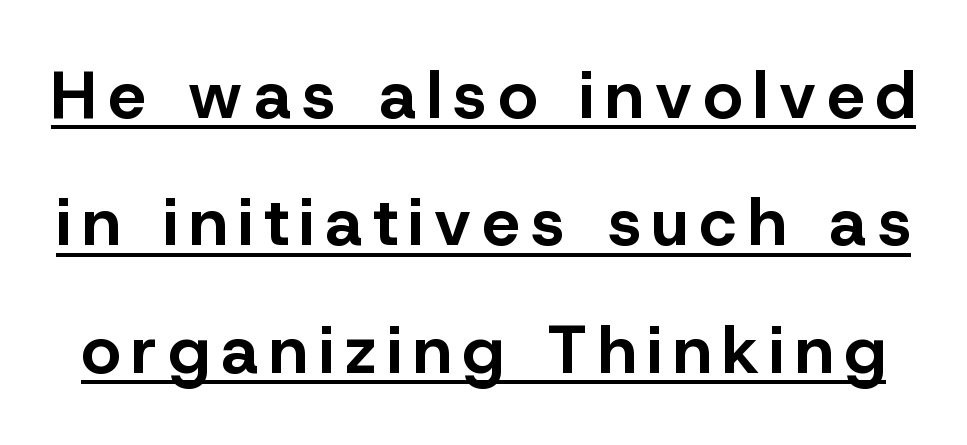
Q: Is the text bold? A: Yes.
Q: Is the text italic (slanted)? A: No, it is upright.
Q: Is the typeface a serif or a sans-serif typeface? A: Sans-serif.
Q: Is the text underlined? A: Yes.
Q: Is the spacing between lines tight, normal or loose? A: Loose.
Q: Width (condensed, normal, or wide)? A: Normal.
Q: Stroke contrast? A: Low.
Q: x-height? A: Medium.
Q: Monospaced? A: No.
